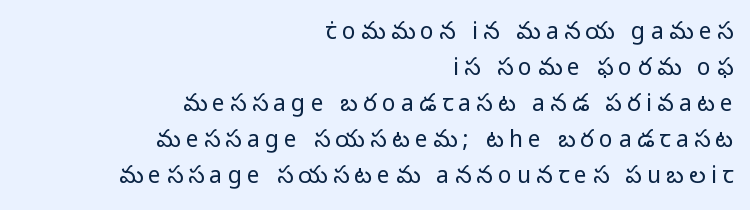
Q: Is the text bold? A: No.
Q: Is the text italic (slanted)? A: No, it is upright.
Q: Is the text underlined? A: No.
Q: How is the paragraph aligned? A: Right-aligned.
Q: Is the spacing between letters normal or unusually wide? A: Unusually wide.
Q: Is the spacing between lines tight, normal or loose? A: Normal.
